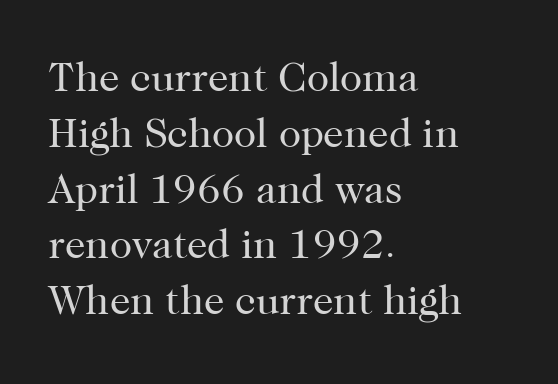
The image shows 41 px regular-weight serif type, upright; set left-aligned, normal line spacing (1.36x), normal letter spacing, not underlined; high stroke contrast and a medium x-height.
